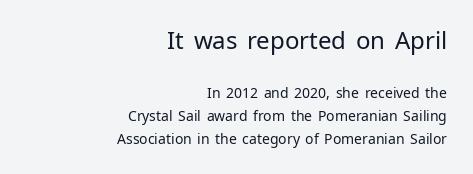
The characters are drawn with everyday or finer stroke widths. Glyph-to-glyph distance matches everyday printed text. Is there any slant? The stems are plumb. The designer left line spacing at the default. The specimen omits any rule beneath the text block's lines. The typesetter chose a ragged-left arrangement here.
